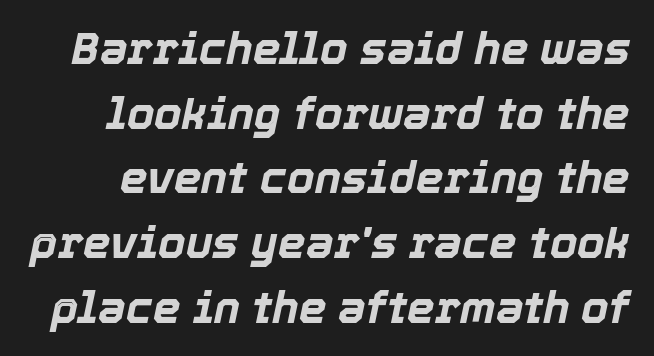
The image shows 44 px bold type, italic (leaning right); set normal line spacing (1.47x), normal letter spacing, not underlined; a medium x-height.
